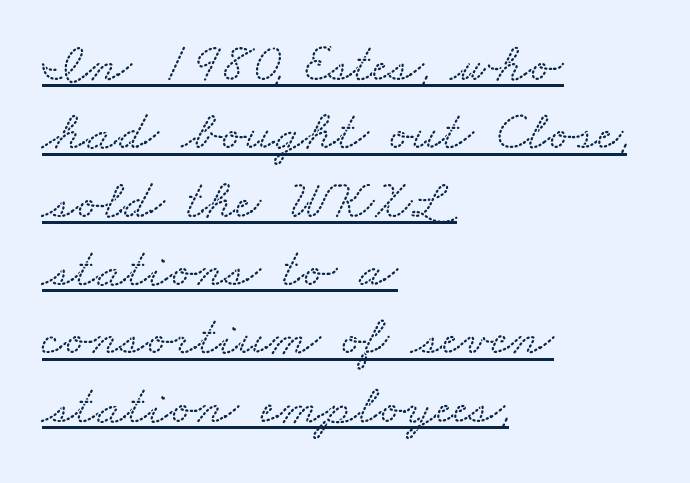
{"serif": "yes", "width": "wide", "stroke_contrast": "medium", "x_height": "small", "monospaced": "no", "underline": "yes", "align": "left", "line_spacing_ratio": 1.22, "letter_spacing": "normal", "letter_spacing_em": 0.0, "glyph_px": 56}
